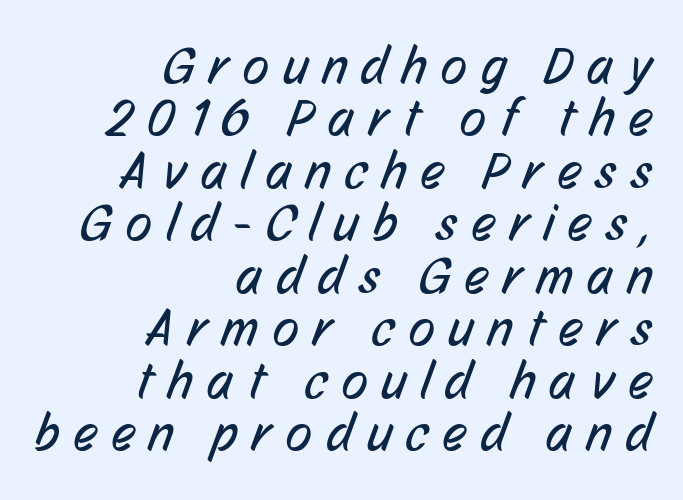
{"serif": "no", "bold": "no", "weight": "regular", "width": "condensed", "stroke_contrast": "low", "x_height": "medium", "monospaced": "no", "underline": "no", "align": "right", "line_spacing": "tight", "line_spacing_ratio": 0.99, "letter_spacing": "wide", "letter_spacing_em": 0.28, "glyph_px": 53}
